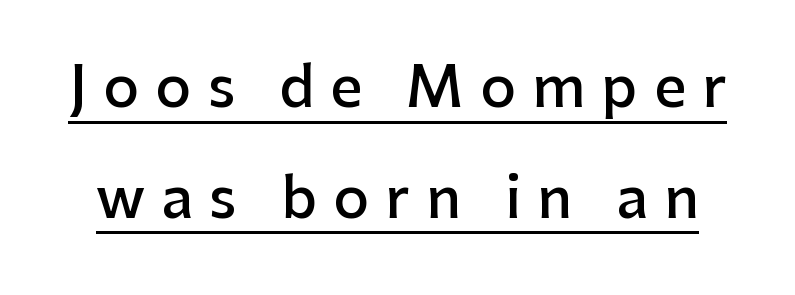
The image shows 56 px semibold sans-serif type, upright; set loose line spacing (1.98x), unusually wide letter spacing (+0.29 em), underlined; low stroke contrast and a medium x-height.
